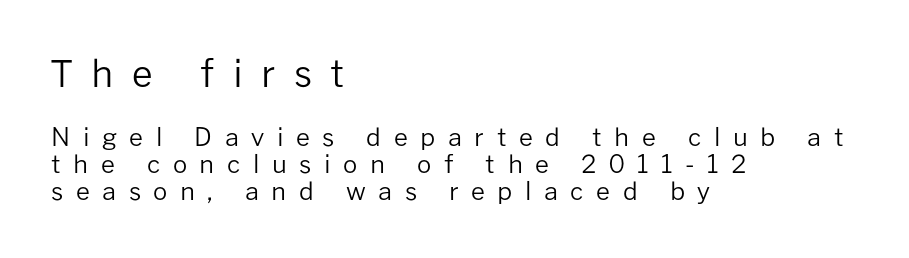
The image shows 37 px regular-weight sans-serif type, upright; set left-aligned, tight line spacing (1.09x), unusually wide letter spacing (+0.5 em), not underlined; the first (top) block is 1.48x larger; low stroke contrast and a medium x-height.
